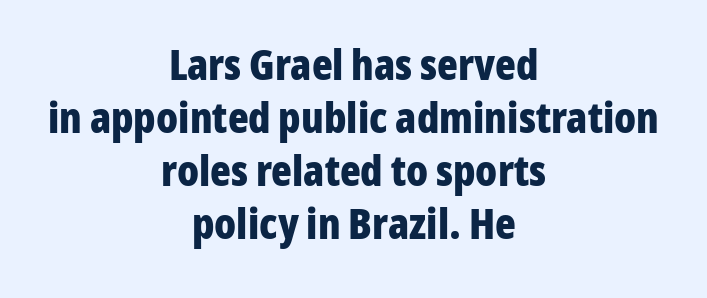
{"serif": "no", "italic": "no", "bold": "yes", "weight": "bold", "width": "condensed", "stroke_contrast": "low", "x_height": "medium", "monospaced": "no", "underline": "no", "align": "center", "line_spacing_ratio": 1.23, "letter_spacing": "normal", "letter_spacing_em": 0.0, "glyph_px": 43}
